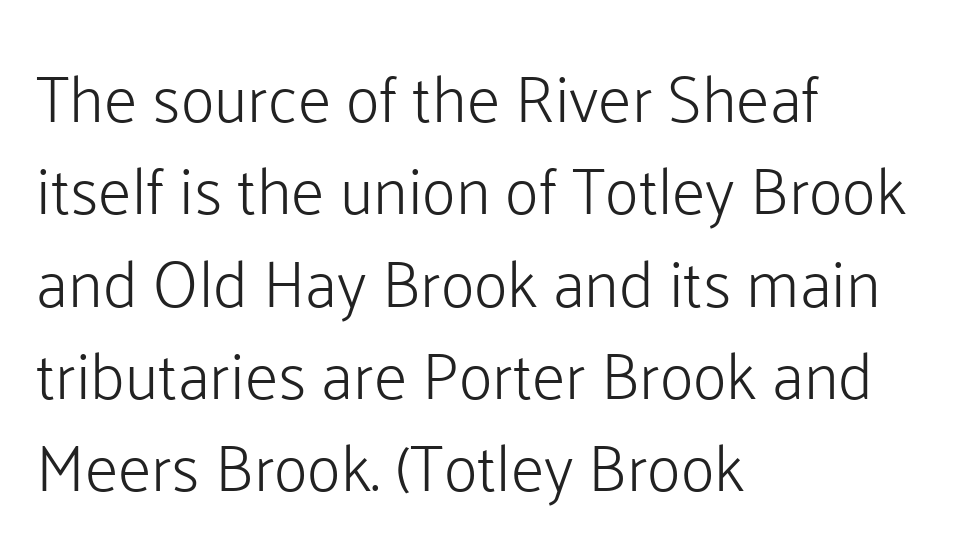
The passage shown is not underscored anywhere. To sum up the face: it is a sans, with no serifs. Note the varied advance widths — an 'i' is clearly narrower than an 'm'. The letters stand upright; this is a roman face. Nothing unusual about the tracking: characters are spaced as the font intends. The typesetting does not lean heavy: it is not bold.
